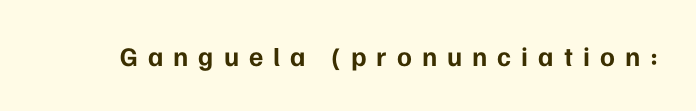
Honestly, the letter spacing is so wide it's the main thing you notice. Weight check: bold — yes, fully. Characters remain perfectly vertical along every line. The space beneath each line is pristine and unruled.
